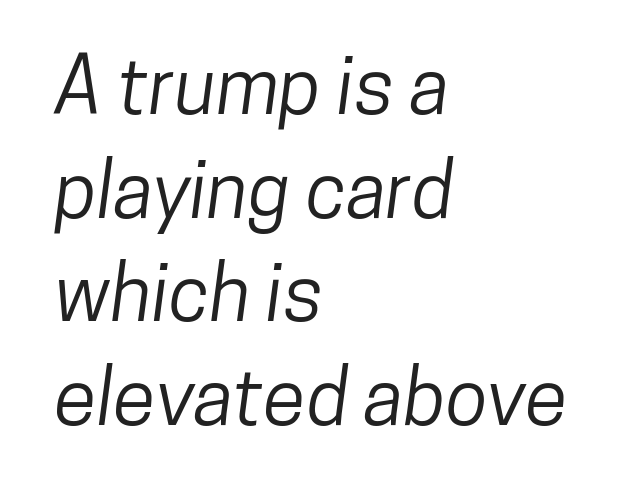
Characters follow at the spacing the type designer built in. What kind of face is this? One without serifs — a sans. Descenders are the only things crossing below the line. How would I describe the line gaps? Plain and ordinary.
